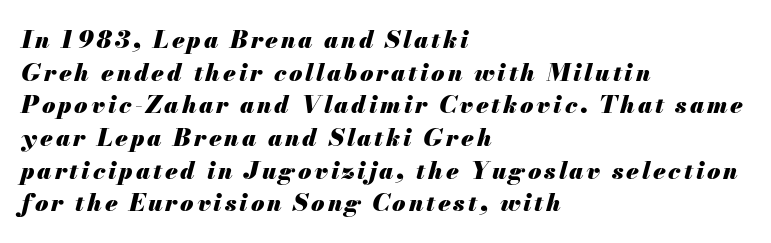
Q: Is the text bold? A: Yes.
Q: Is the text italic (slanted)? A: Yes, it leans right by about 13 degrees.
Q: Is the text underlined? A: No.
Q: How is the paragraph aligned? A: Left-aligned.
Q: Is the spacing between lines tight, normal or loose? A: Normal.
